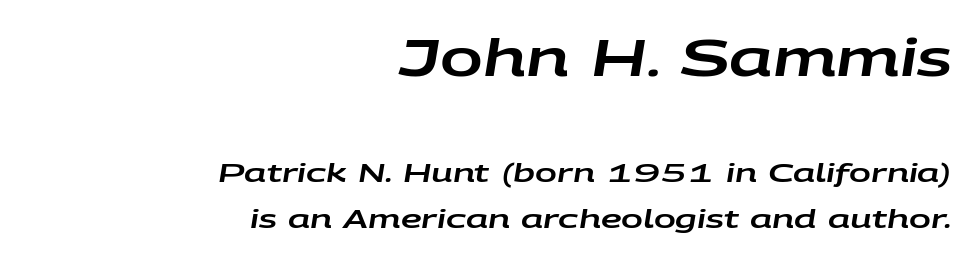
{"italic": "yes", "lean": "right", "slant_degrees": 9, "width": "wide", "stroke_contrast": "low", "x_height": "large", "monospaced": "no", "underline": "no", "align": "right", "line_spacing_ratio": 1.75, "letter_spacing": "normal", "letter_spacing_em": 0.0, "larger_block": "first", "size_ratio": 1.96, "glyph_px": 51}
